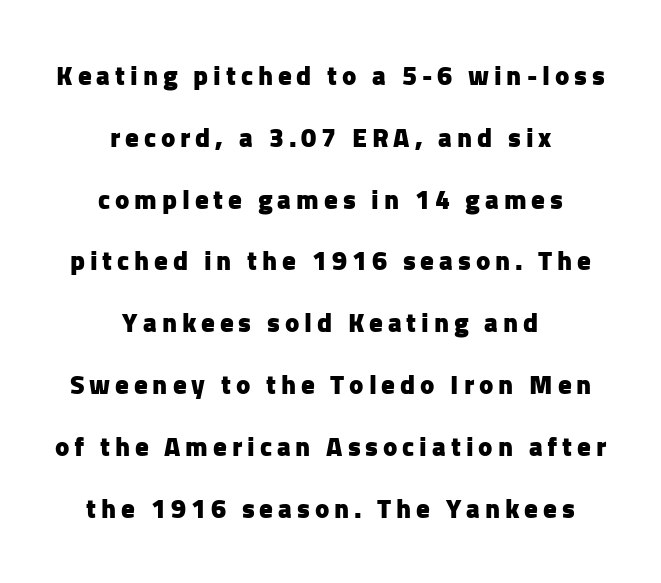
{"italic": "no", "bold": "yes", "underline": "no", "align": "center", "line_spacing": "loose", "line_spacing_ratio": 2.29, "glyph_px": 27}
